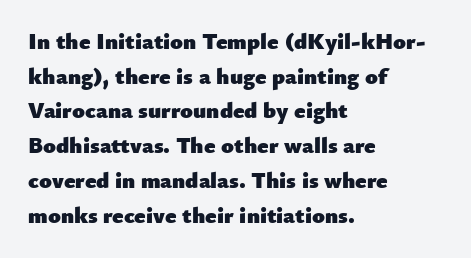
Every stem runs plumb, perpendicular to the baseline. The typesetting leans heavy: a genuine bold. Anything drawn beneath the words? Only blank space. The paragraph shown leans on its left margin. In terms of letterspacing, this is plain default setting. The space between consecutive lines is moderate.
